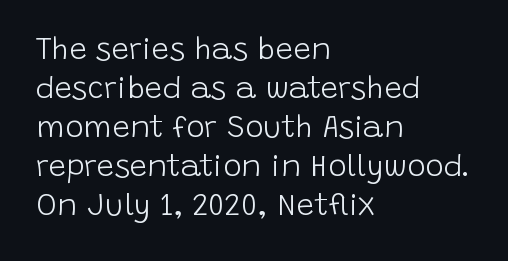
The image shows 31 px light sans-serif type, upright; set left-aligned, normal line spacing (1.26x), normal letter spacing, not underlined; low stroke contrast and a large x-height.
